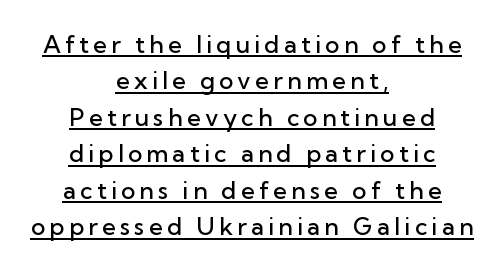
The lines in this sample share a center point and differ in where they start and stop. Emphasis by weight is partial: semibold. Every character sits straight up, as roman type does. A rule runs beneath these lines of type. Does the leading feel generous? No, just average.
